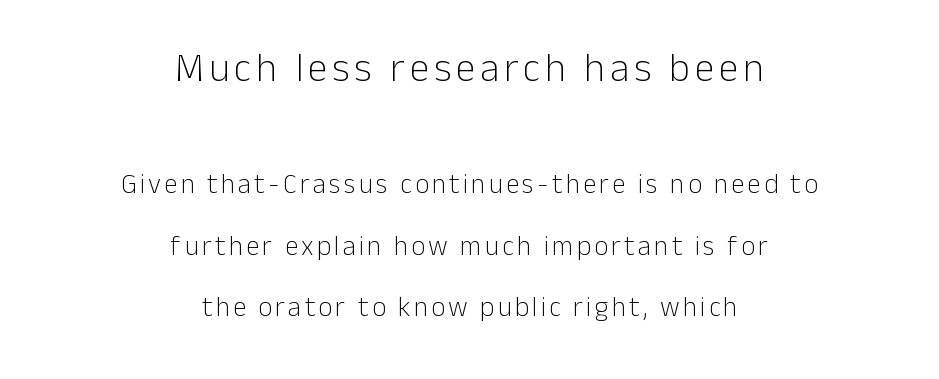
Q: Is the text bold? A: No.
Q: Is the text italic (slanted)? A: No, it is upright.
Q: Is the typeface a serif or a sans-serif typeface? A: Sans-serif.
Q: Is the text underlined? A: No.
Q: How is the paragraph aligned? A: Centered.
Q: Is the spacing between lines tight, normal or loose? A: Loose.
Q: Which block of text is set in a larger size, the first (top) or the second (bottom)? A: The first (top) one.
Q: Width (condensed, normal, or wide)? A: Normal.
Q: Stroke contrast? A: Low.
Q: x-height? A: Medium.
Q: Monospaced? A: No.
